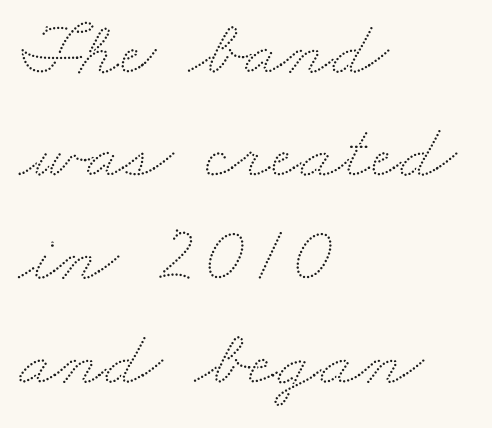
{"width": "wide", "stroke_contrast": "low", "x_height": "small", "monospaced": "no", "underline": "no", "align": "left", "line_spacing": "normal", "line_spacing_ratio": 1.29, "letter_spacing": "normal", "letter_spacing_em": 0.0, "glyph_px": 80}
